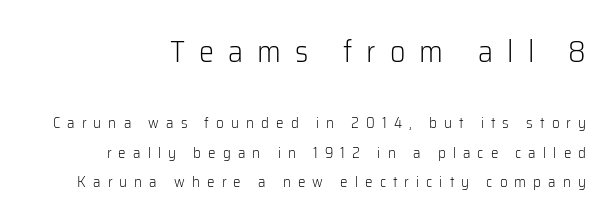
{"serif": "no", "italic": "no", "bold": "no", "weight": "light", "width": "normal", "stroke_contrast": "low", "x_height": "medium", "monospaced": "no", "underline": "no", "line_spacing": "loose", "line_spacing_ratio": 1.97, "letter_spacing": "wide", "letter_spacing_em": 0.47, "larger_block": "first", "size_ratio": 2.0, "glyph_px": 30}
